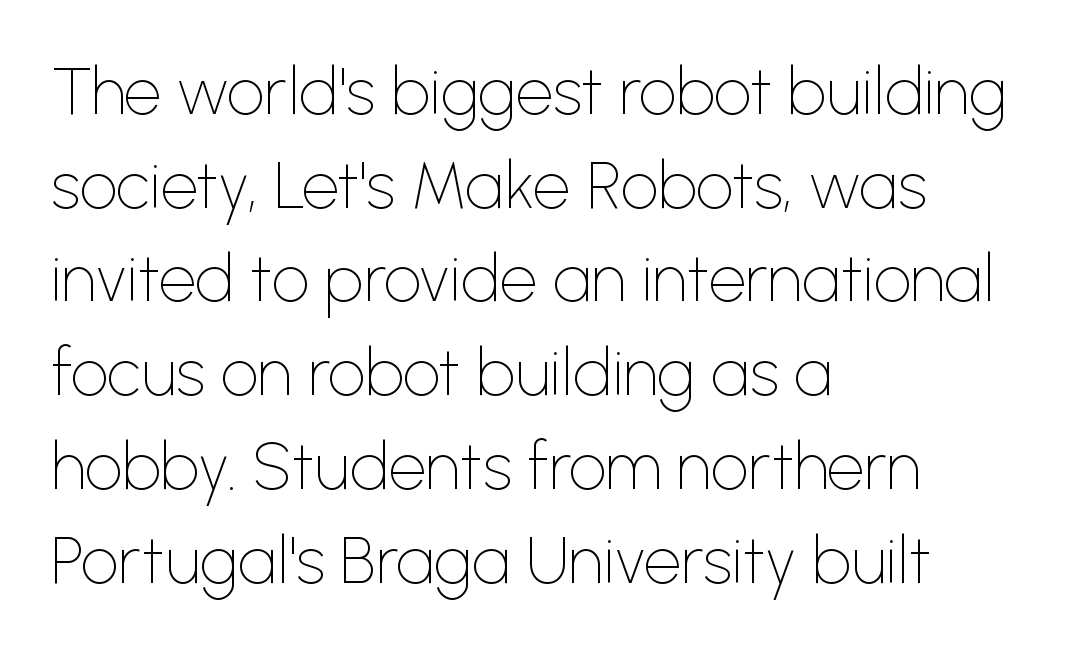
Q: Is the text bold? A: No.
Q: Is the text italic (slanted)? A: No, it is upright.
Q: Is the typeface a serif or a sans-serif typeface? A: Sans-serif.
Q: Is the text underlined? A: No.
Q: How is the paragraph aligned? A: Left-aligned.
Q: Is the spacing between letters normal or unusually wide? A: Normal.
Q: Is the spacing between lines tight, normal or loose? A: Normal.
Q: Width (condensed, normal, or wide)? A: Normal.
Q: Stroke contrast? A: Low.
Q: x-height? A: Medium.
Q: Monospaced? A: No.
